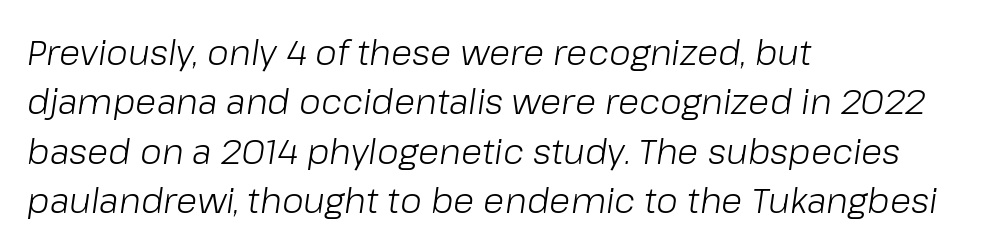
Q: Is the text bold? A: No.
Q: Is the text italic (slanted)? A: Yes, it leans right by about 8 degrees.
Q: Is the text underlined? A: No.
Q: How is the paragraph aligned? A: Left-aligned.
Q: Is the spacing between letters normal or unusually wide? A: Normal.
Q: Is the spacing between lines tight, normal or loose? A: Normal.
Q: Width (condensed, normal, or wide)? A: Normal.
Q: Stroke contrast? A: Low.
Q: x-height? A: Medium.
Q: Monospaced? A: No.
